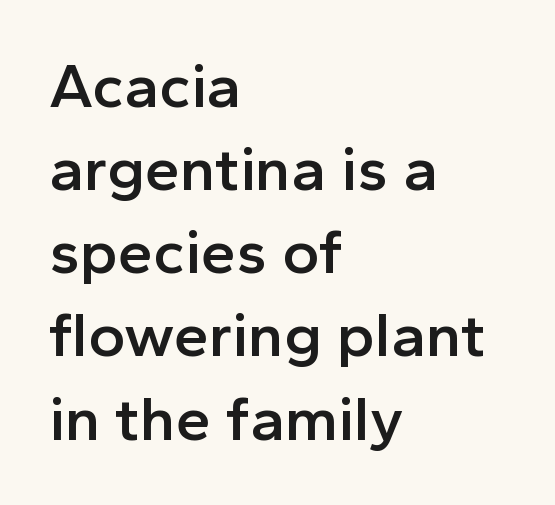
Each glyph is drawn with semibold strokes, heavier than normal yet not fully bold. Each letter keeps its own natural width here, so spacing adapts to shape. Lines of text with bare space underneath. Upright lettering throughout. The lines in this sample share a left origin and differ only in where they stop.
